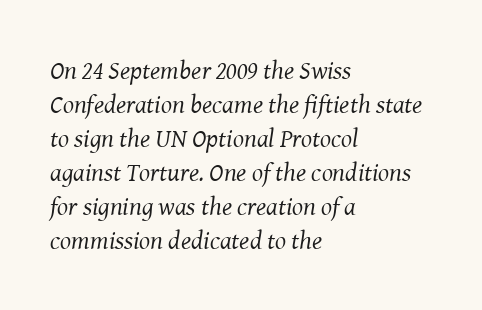
{"italic": "yes", "lean": "right", "slant_degrees": 8, "bold": "no", "underline": "no", "align": "left", "line_spacing": "normal", "line_spacing_ratio": 1.31, "letter_spacing": "normal", "letter_spacing_em": 0.0, "glyph_px": 26}
